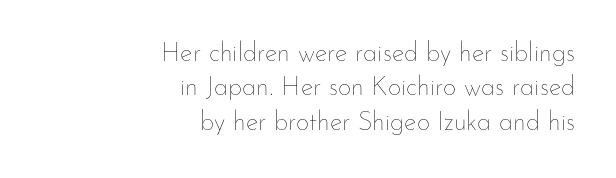
The image shows 26 px text type, upright; set right-aligned, normal line spacing (1.32x), normal letter spacing, not underlined.
